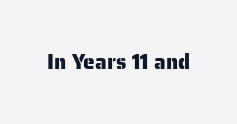
The image shows 21 px text type, upright; set normal letter spacing, not underlined.
